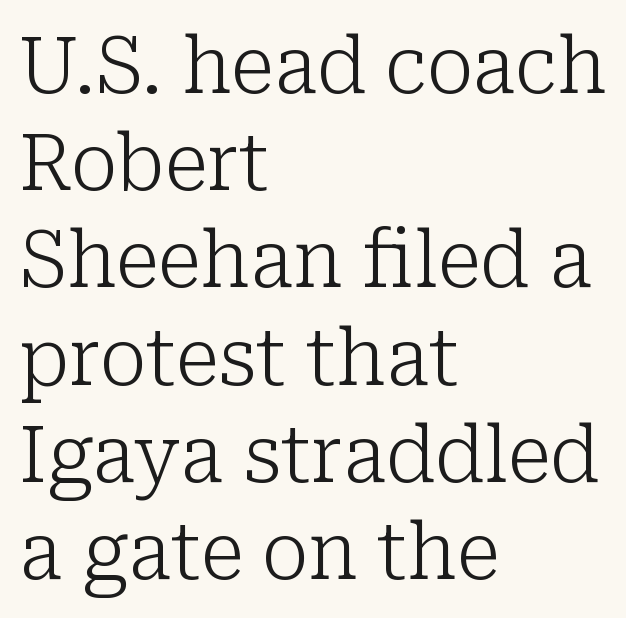
{"serif": "yes", "italic": "no", "bold": "no", "weight": "light", "width": "normal", "stroke_contrast": "low", "x_height": "medium", "monospaced": "no", "underline": "no", "align": "left", "line_spacing_ratio": 1.23, "letter_spacing": "normal", "letter_spacing_em": 0.0, "glyph_px": 79}
